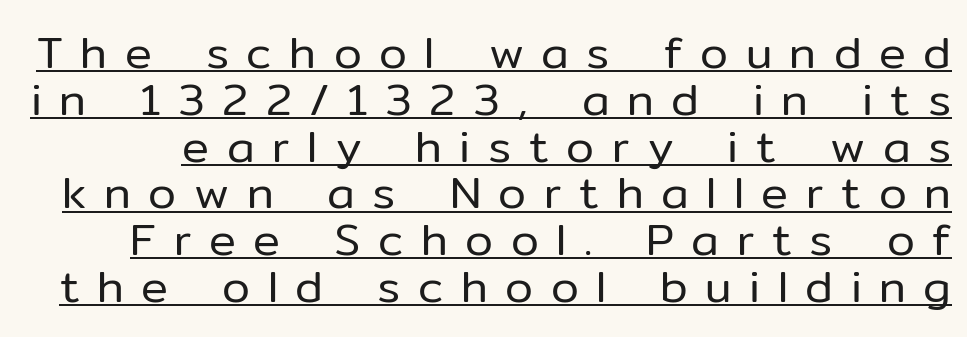
Q: Is the text bold? A: No.
Q: Is the text italic (slanted)? A: No, it is upright.
Q: Is the typeface a serif or a sans-serif typeface? A: Sans-serif.
Q: Is the text underlined? A: Yes.
Q: Is the spacing between letters normal or unusually wide? A: Unusually wide.
Q: Is the spacing between lines tight, normal or loose? A: Tight.
Q: Width (condensed, normal, or wide)? A: Normal.
Q: Stroke contrast? A: Low.
Q: x-height? A: Medium.
Q: Monospaced? A: No.
